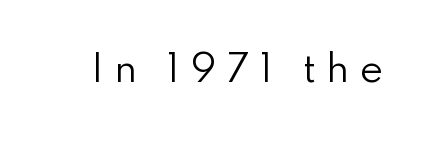
The image shows 36 px regular-weight sans-serif type, upright; set unusually wide letter spacing (+0.29 em), not underlined; low stroke contrast and a small x-height.
